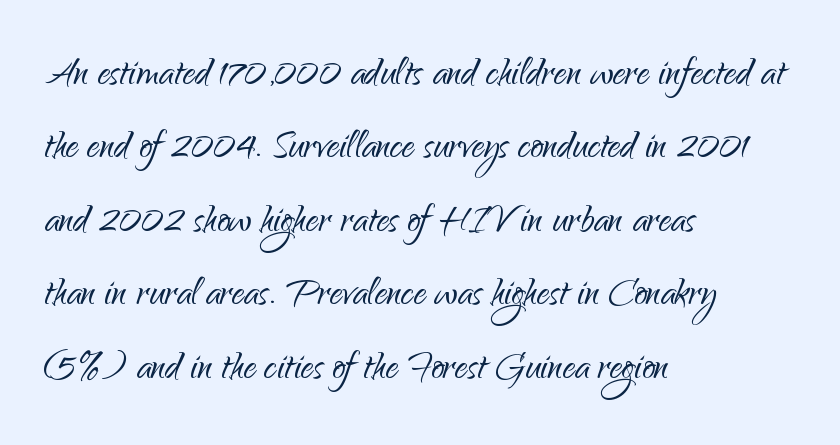
The image shows 50 px light sans-serif type; set left-aligned, normal line spacing (1.47x), normal letter spacing, not underlined; low stroke contrast and a small x-height.
